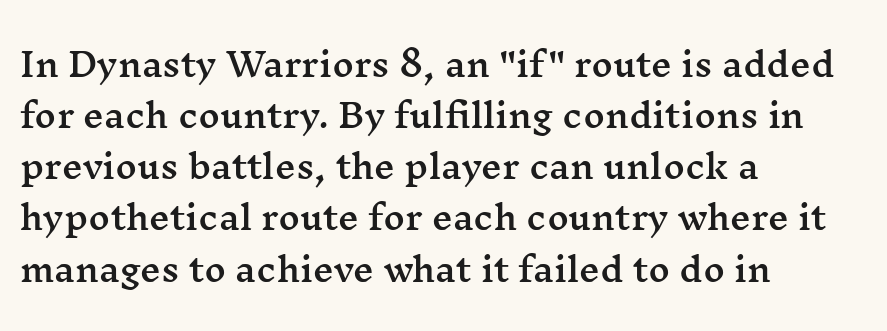
Yep, those are serifs on the letters. Every row of glyphs begins at an identical x-position on the left. You could not count columns in this text — the font is proportionally spaced. How are the letters spaced? Ordinarily, with no added tracking.
